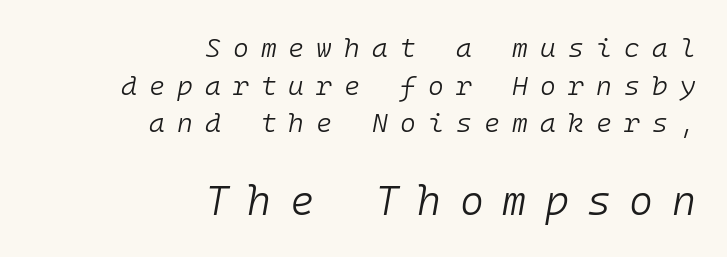
Q: Is the text bold? A: No.
Q: Is the text italic (slanted)? A: Yes, it leans right by about 10 degrees.
Q: Is the text underlined? A: No.
Q: How is the paragraph aligned? A: Right-aligned.
Q: Is the spacing between letters normal or unusually wide? A: Unusually wide.
Q: Is the spacing between lines tight, normal or loose? A: Normal.
Q: Which block of text is set in a larger size, the first (top) or the second (bottom)? A: The second (bottom) one.
Q: Width (condensed, normal, or wide)? A: Normal.
Q: Stroke contrast? A: Low.
Q: x-height? A: Medium.
Q: Monospaced? A: Yes.
